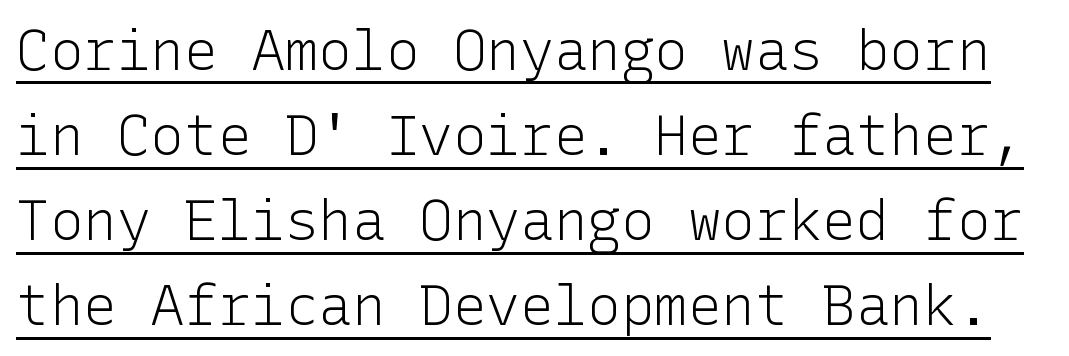
The image shows 56 px light sans-serif type, upright; set normal line spacing (1.52x), normal letter spacing, underlined; low stroke contrast and a medium x-height.
